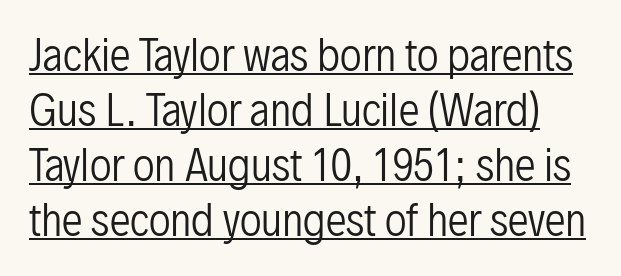
The image shows 42 px regular-weight, condensed sans-serif type, upright; set normal line spacing (1.31x), normal letter spacing, underlined; low stroke contrast and a medium x-height.
